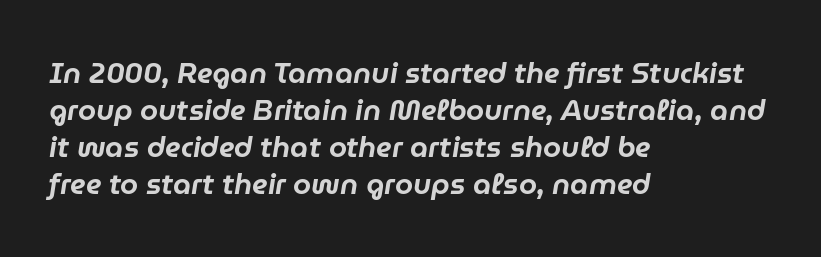
Q: Is the text italic (slanted)? A: Yes, it leans right by about 9 degrees.
Q: Is the text underlined? A: No.
Q: How is the paragraph aligned? A: Left-aligned.
Q: Is the spacing between letters normal or unusually wide? A: Normal.
Q: Is the spacing between lines tight, normal or loose? A: Normal.
Q: Width (condensed, normal, or wide)? A: Normal.
Q: Stroke contrast? A: Low.
Q: x-height? A: Medium.
Q: Monospaced? A: No.
